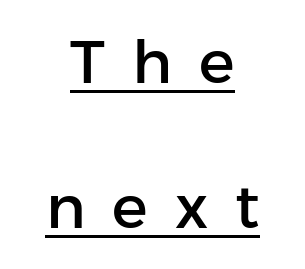
Q: Is the text italic (slanted)? A: No, it is upright.
Q: Is the typeface a serif or a sans-serif typeface? A: Sans-serif.
Q: Is the text underlined? A: Yes.
Q: How is the paragraph aligned? A: Centered.
Q: Is the spacing between letters normal or unusually wide? A: Unusually wide.
Q: Is the spacing between lines tight, normal or loose? A: Loose.
Q: Width (condensed, normal, or wide)? A: Normal.
Q: Stroke contrast? A: Low.
Q: x-height? A: Medium.
Q: Monospaced? A: No.
